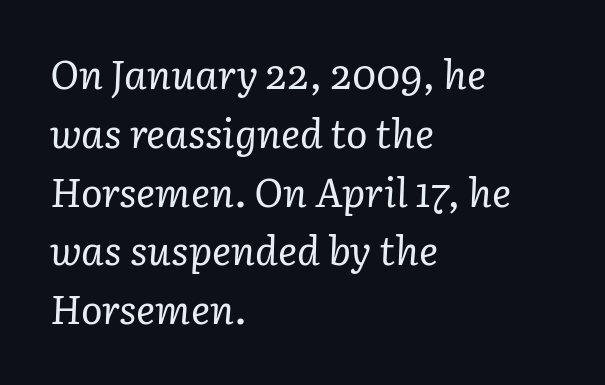
Q: Is the text bold? A: No.
Q: Is the text italic (slanted)? A: Yes, it leans right by about 3 degrees.
Q: Is the typeface a serif or a sans-serif typeface? A: Serif.
Q: Is the text underlined? A: No.
Q: How is the paragraph aligned? A: Left-aligned.
Q: Is the spacing between letters normal or unusually wide? A: Normal.
Q: Is the spacing between lines tight, normal or loose? A: Normal.
Q: Width (condensed, normal, or wide)? A: Normal.
Q: Stroke contrast? A: Low.
Q: x-height? A: Medium.
Q: Monospaced? A: No.
